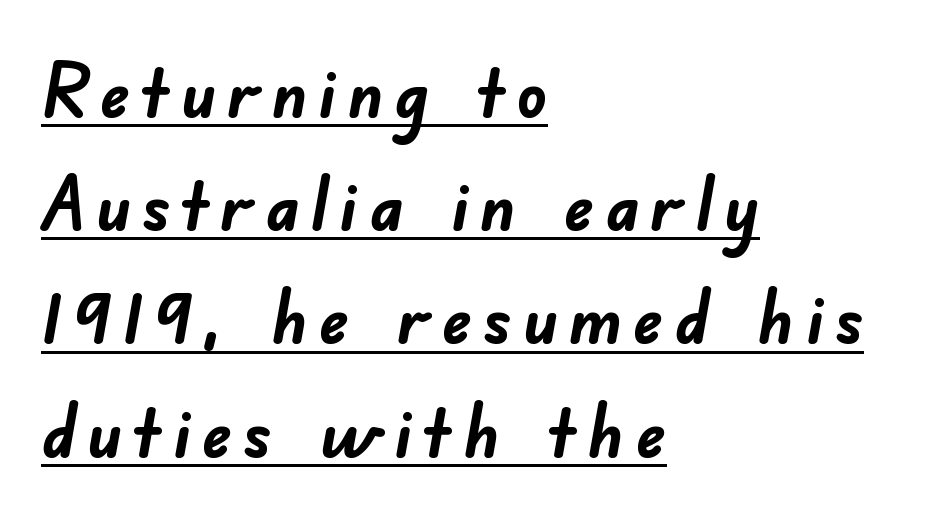
Alignment: flush left. Caption: bold face, heavy strokes. Caption: lettering with a line underneath. The leading is moderate, giving the passage an even texture.
